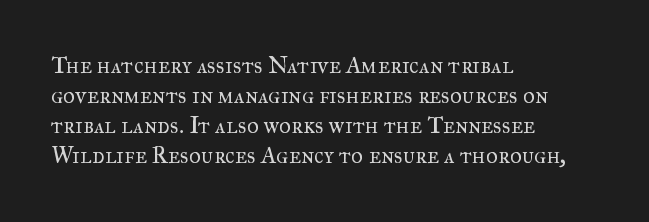
{"italic": "no", "bold": "no", "underline": "no", "align": "left", "line_spacing": "normal", "line_spacing_ratio": 1.31, "letter_spacing": "normal", "letter_spacing_em": 0.0, "glyph_px": 23}
